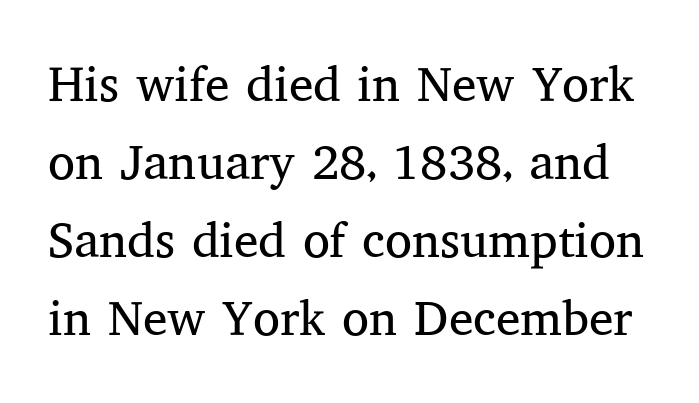
The image shows 49 px regular-weight serif type, upright; set normal line spacing (1.59x), normal letter spacing, not underlined; medium stroke contrast and a medium x-height.
